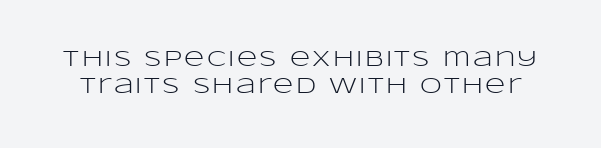
The image shows 22 px text type, upright; set line spacing 1.23x, not underlined.
